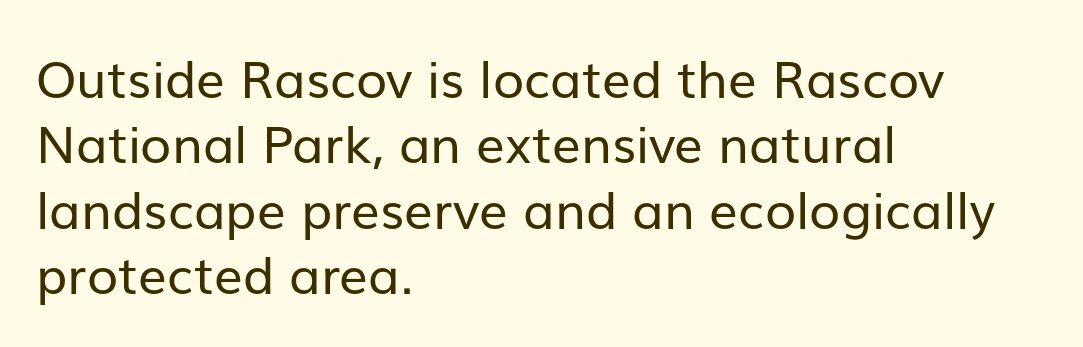
Is the letter spacing exaggerated? No — it looks like the ordinary default. Designer's note — italics off, roman on. Clear beneath every line of the passage. Observe the absence of serifs on each vertical stroke in this sample. Spacing verdict: proportional, widths tailored to each character.
